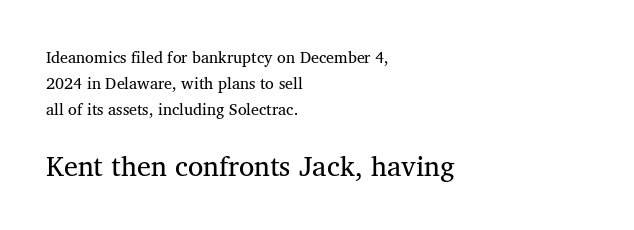
Q: Is the typeface a serif or a sans-serif typeface? A: Serif.
Q: Is the text underlined? A: No.
Q: How is the paragraph aligned? A: Left-aligned.
Q: Is the spacing between letters normal or unusually wide? A: Normal.
Q: Is the spacing between lines tight, normal or loose? A: Normal.
Q: Which block of text is set in a larger size, the first (top) or the second (bottom)? A: The second (bottom) one.
Q: Width (condensed, normal, or wide)? A: Normal.
Q: Stroke contrast? A: Medium.
Q: x-height? A: Medium.
Q: Monospaced? A: No.
